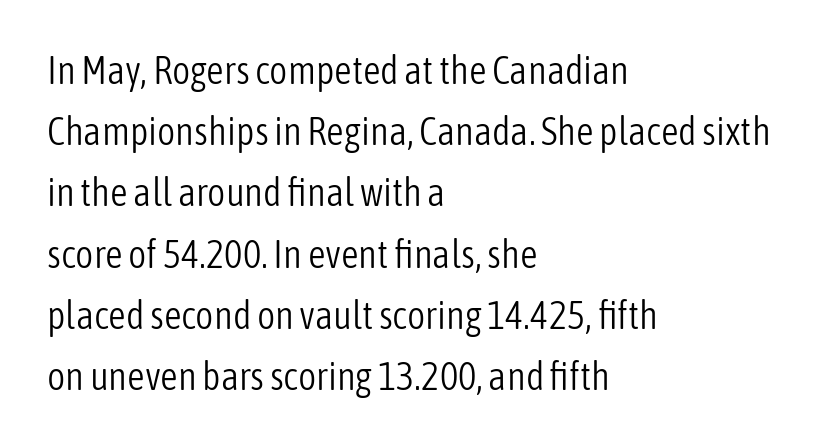
The font's upright variant was chosen for this text. Does extra space separate the letters? No, they use regular spacing. This sample is left-justified, so line endings fall wherever the words run out. No letter is thick-stroked: the sample isn't bold. This sample keeps an unexceptional amount of space between lines. Varying glyph widths throughout — classic text-font behaviour.
